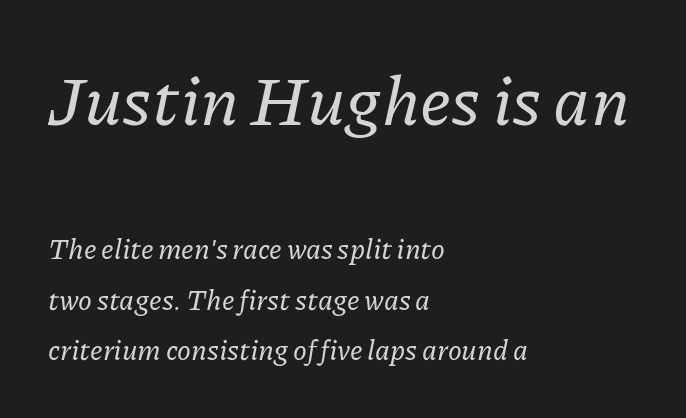
Reading down the block, your eye returns to a fixed left position each line. This rendering leaves character spacing at its baseline value. Do the characters align in a grid? No, the font is proportional. The text carries the slant typical of an italic or oblique font.
